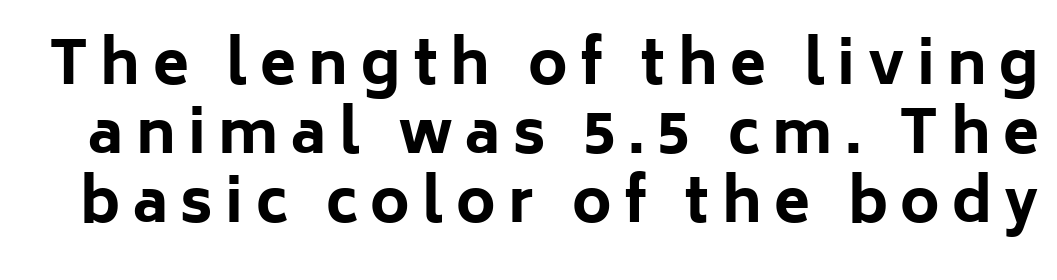
Each word looks stretched out because of the extra space between its letters. The rendering uses a bold face; every stroke is thick and dark. In terms of letterform style, serifs are entirely absent. Italic? Not at all — the glyphs are vertical. Looks like regular typesetting: each glyph gets only the width it needs. The specimen omits any rule beneath the text block's lines.
